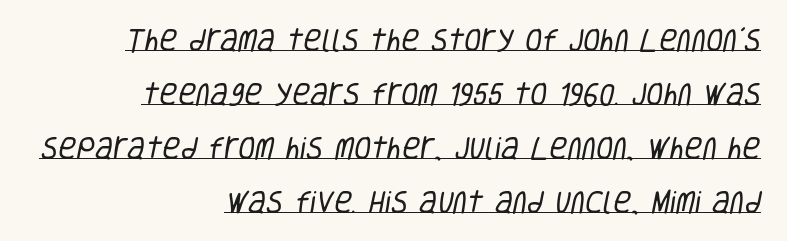
Q: Is the text bold? A: No.
Q: Is the text underlined? A: Yes.
Q: How is the paragraph aligned? A: Right-aligned.
Q: Is the spacing between letters normal or unusually wide? A: Normal.
Q: Is the spacing between lines tight, normal or loose? A: Loose.
